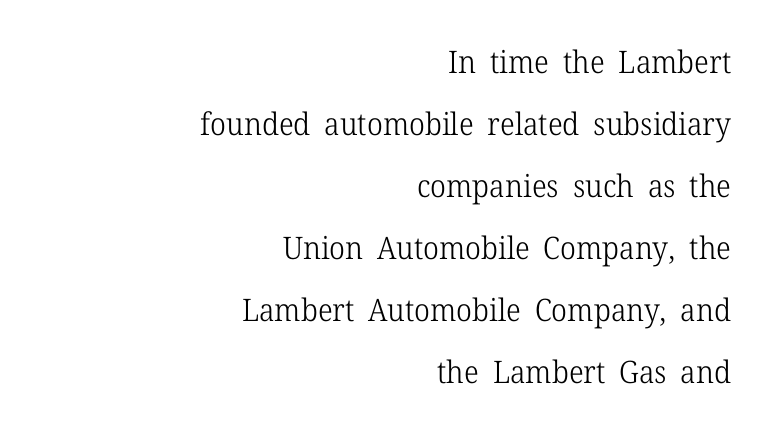
{"serif": "yes", "italic": "no", "bold": "no", "weight": "light", "width": "normal", "stroke_contrast": "low", "x_height": "medium", "monospaced": "no", "underline": "no", "align": "right", "line_spacing": "loose", "line_spacing_ratio": 2.0, "letter_spacing": "normal", "letter_spacing_em": 0.0, "glyph_px": 31}
